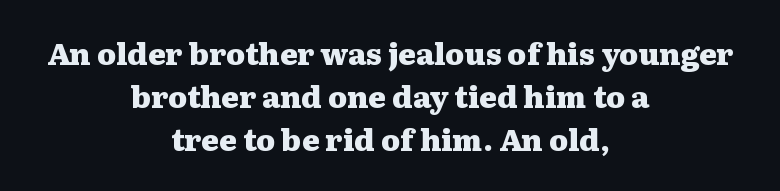
Q: Is the text bold? A: Yes.
Q: Is the text italic (slanted)? A: No, it is upright.
Q: Is the typeface a serif or a sans-serif typeface? A: Serif.
Q: Is the text underlined? A: No.
Q: How is the paragraph aligned? A: Centered.
Q: Is the spacing between letters normal or unusually wide? A: Normal.
Q: Is the spacing between lines tight, normal or loose? A: Normal.
Q: Width (condensed, normal, or wide)? A: Wide.
Q: Stroke contrast? A: Medium.
Q: x-height? A: Medium.
Q: Monospaced? A: No.
